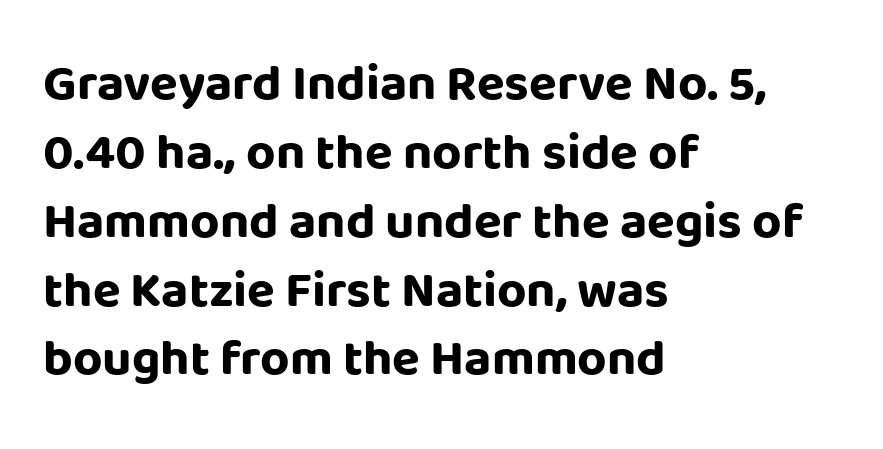
{"serif": "no", "italic": "no", "bold": "yes", "weight": "bold", "width": "normal", "stroke_contrast": "low", "x_height": "large", "monospaced": "no", "underline": "no", "align": "left", "line_spacing": "normal", "line_spacing_ratio": 1.35, "letter_spacing": "normal", "letter_spacing_em": 0.0, "glyph_px": 51}
